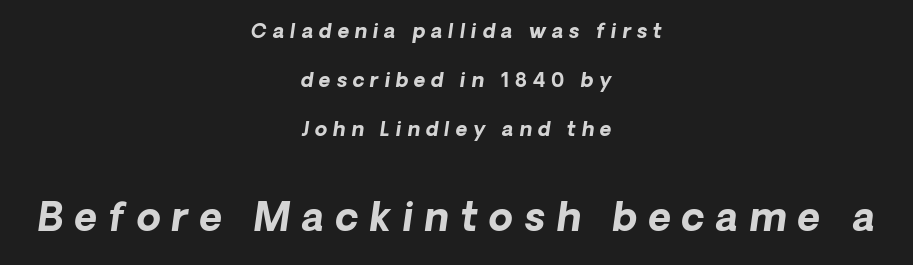
Q: Is the text bold? A: Yes.
Q: Is the text italic (slanted)? A: Yes, it leans right by about 8 degrees.
Q: Is the text underlined? A: No.
Q: How is the paragraph aligned? A: Centered.
Q: Is the spacing between letters normal or unusually wide? A: Unusually wide.
Q: Is the spacing between lines tight, normal or loose? A: Loose.
Q: Which block of text is set in a larger size, the first (top) or the second (bottom)? A: The second (bottom) one.
Q: Width (condensed, normal, or wide)? A: Normal.
Q: Stroke contrast? A: Low.
Q: x-height? A: Medium.
Q: Monospaced? A: No.
